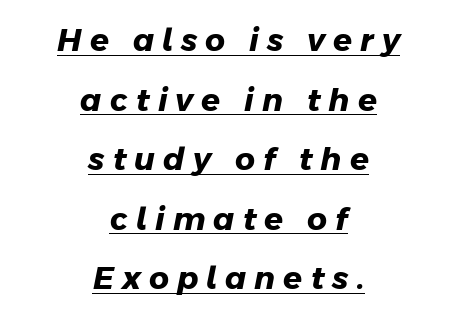
The image shows 31 px heavy sans-serif type; set centered, loose line spacing (1.92x), unusually wide letter spacing (+0.26 em), underlined; low stroke contrast and a medium x-height.
